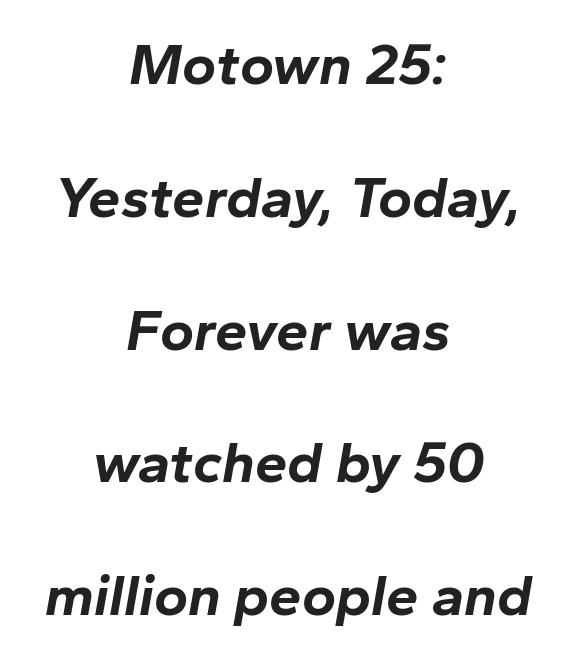
Would a proofreader flag this as italicized? Yes. Look at the tracking — it's just the regular setting, nothing added. Type without underlining. These lines stand farther apart than default settings would place them.
